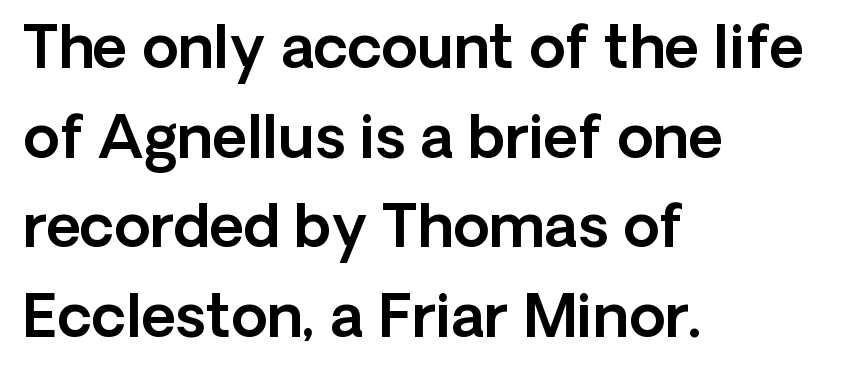
The passage shown is typed in a proportional face where columns would drift. The vertical gap from one line to the next is medium. The face used here is a sans, in the tradition of grotesques and geometrics. Is the letter spacing exaggerated? No — it looks like the ordinary default. Has an underline been added? It has not. Where is the straight margin? On the left.
